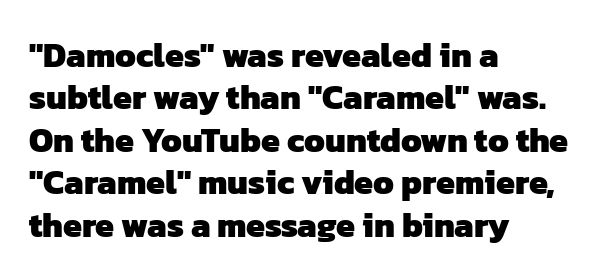
Q: Is the text bold? A: Yes.
Q: Is the typeface a serif or a sans-serif typeface? A: Sans-serif.
Q: Is the text underlined? A: No.
Q: How is the paragraph aligned? A: Left-aligned.
Q: Is the spacing between letters normal or unusually wide? A: Normal.
Q: Is the spacing between lines tight, normal or loose? A: Normal.
Q: Width (condensed, normal, or wide)? A: Normal.
Q: Stroke contrast? A: Low.
Q: x-height? A: Medium.
Q: Monospaced? A: No.
